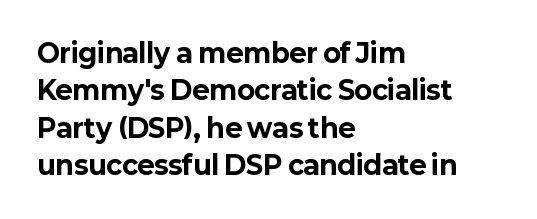
When letters stand straight like this, we call the style roman or upright. A clean baseline with only descenders dipping below it. Horizontally, the lines are justified to the leading edge only. Is there much room between lines? A standard amount, neither cramped nor airy.
